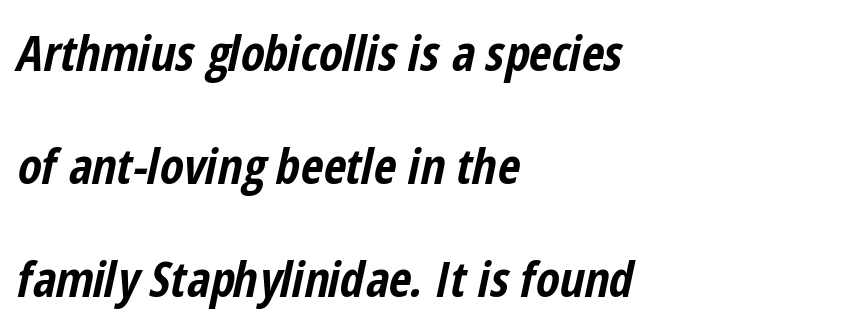
Q: Is the text bold? A: Yes.
Q: Is the text italic (slanted)? A: Yes, it leans right by about 12 degrees.
Q: Is the text underlined? A: No.
Q: How is the paragraph aligned? A: Left-aligned.
Q: Is the spacing between letters normal or unusually wide? A: Normal.
Q: Is the spacing between lines tight, normal or loose? A: Loose.
Q: Width (condensed, normal, or wide)? A: Condensed.
Q: Stroke contrast? A: Low.
Q: x-height? A: Medium.
Q: Monospaced? A: No.
